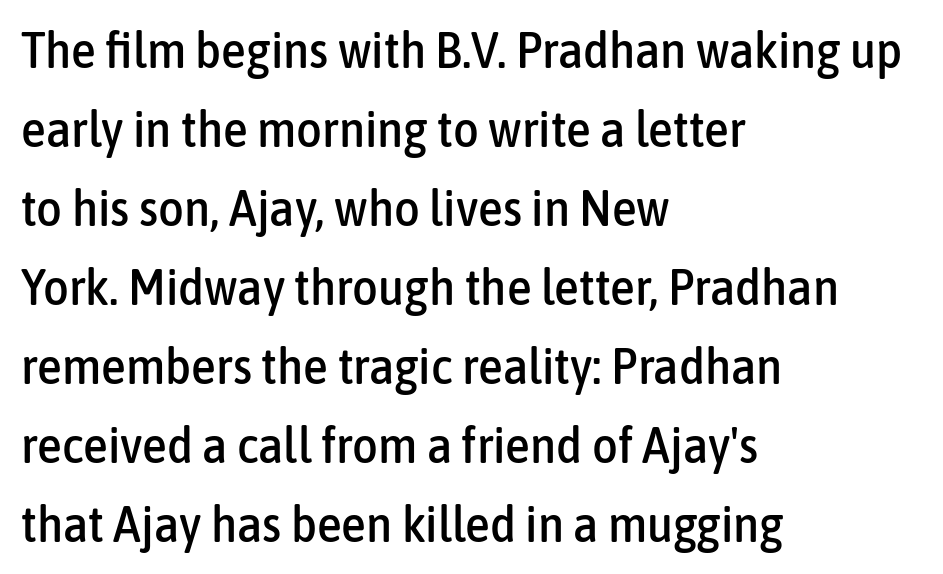
The image shows 50 px condensed sans-serif type, upright; set left-aligned, normal line spacing (1.58x), normal letter spacing, not underlined; low stroke contrast and a medium x-height.
